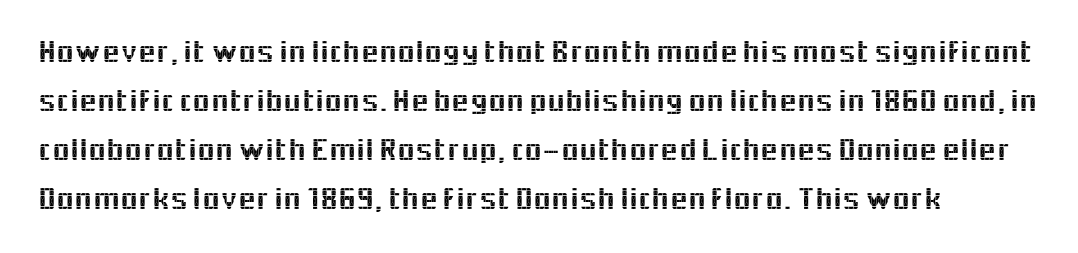
{"serif": "no", "italic": "no", "width": "normal", "x_height": "medium", "monospaced": "no", "underline": "no", "line_spacing": "normal", "line_spacing_ratio": 1.53, "letter_spacing": "normal", "letter_spacing_em": 0.0, "glyph_px": 32}
